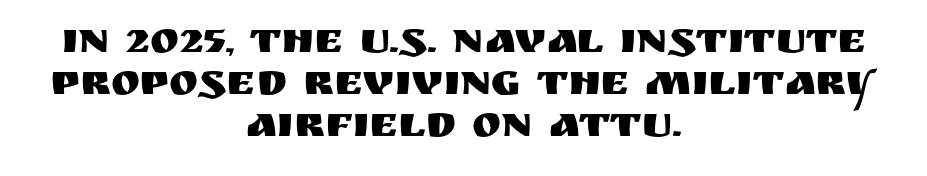
The letters carry no serifs — their stems end cleanly without finishing strokes. The leading is snug, giving the passage a crowded texture. How are the letters spaced? Ordinarily, with no added tracking. Varying glyph widths throughout — classic text-font behaviour. The space directly below the letters is spotless.
